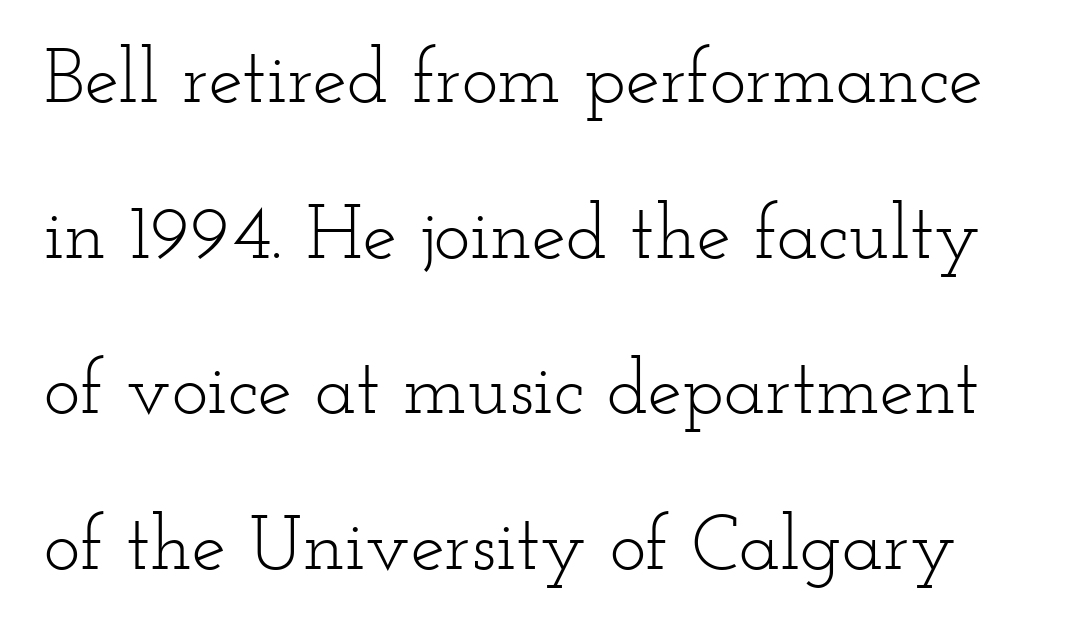
The rendering shows small feet on the letterforms — a serif design. The weight would be labelled regular, book, light, or lighter still. Decoration check: the copy has no underline. Observe the ordinary spacing: letters are neighbours, not strangers. The passage shown is typed in a proportional face where columns would drift. Interline gaps are noticeably wide in this sample.
